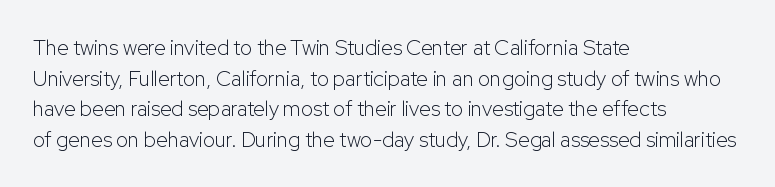
{"italic": "no", "bold": "no", "underline": "no", "align": "left", "line_spacing": "normal", "line_spacing_ratio": 1.46, "letter_spacing": "normal", "letter_spacing_em": 0.0, "glyph_px": 21}
